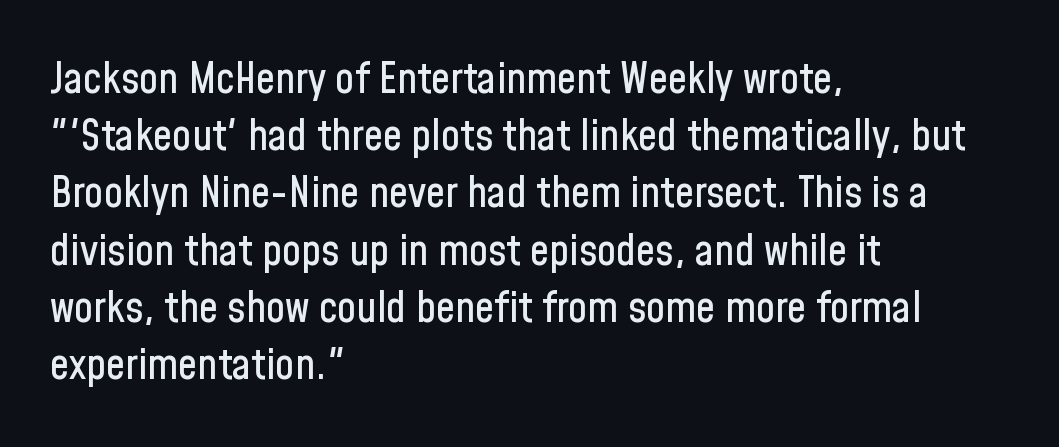
The image shows 43 px condensed sans-serif type, upright; set left-aligned, normal line spacing (1.33x), normal letter spacing, not underlined; low stroke contrast and a medium x-height.
